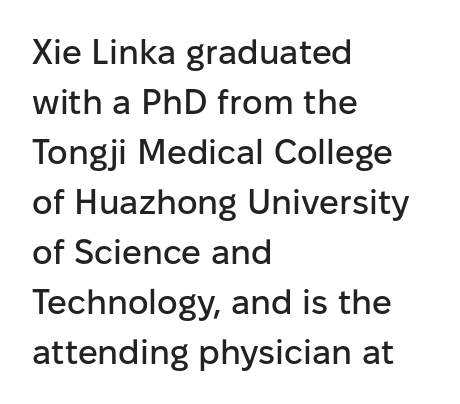
The passage shown is typed in a proportional face where columns would drift. No word sits above an underline. The lines are quadded left. The typography opts for an upright posture over an oblique one. Unlike a traditional serif, this face leaves its strokes unadorned. One glance says typical: line gaps are just what's usual.
